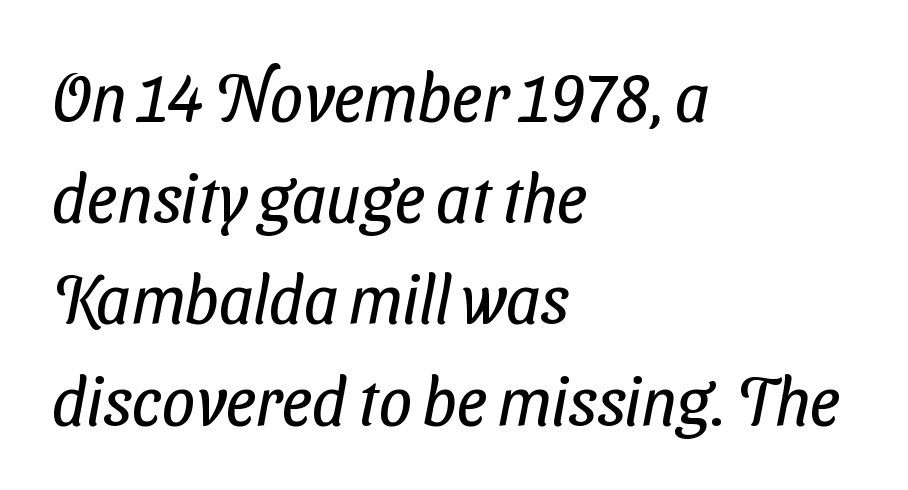
Q: Is the text bold? A: No.
Q: Is the typeface a serif or a sans-serif typeface? A: Sans-serif.
Q: Is the text underlined? A: No.
Q: How is the paragraph aligned? A: Left-aligned.
Q: Is the spacing between letters normal or unusually wide? A: Normal.
Q: Is the spacing between lines tight, normal or loose? A: Normal.
Q: Width (condensed, normal, or wide)? A: Condensed.
Q: Stroke contrast? A: Low.
Q: x-height? A: Medium.
Q: Monospaced? A: No.
